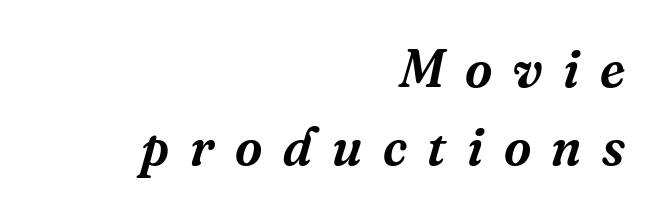
Each letter keeps its own natural width here, so spacing adapts to shape. The letters carry serifs — small finishing strokes at the ends of their stems. The horizontal fit of the characters is loose and conspicuously gappy. Horizontal alignment here is rightward, an uncommon choice for prose.
